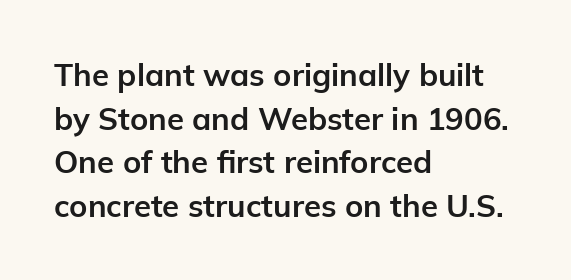
The image shows 31 px bold sans-serif type, upright; set left-aligned, normal line spacing (1.41x), normal letter spacing, not underlined; low stroke contrast and a medium x-height.
